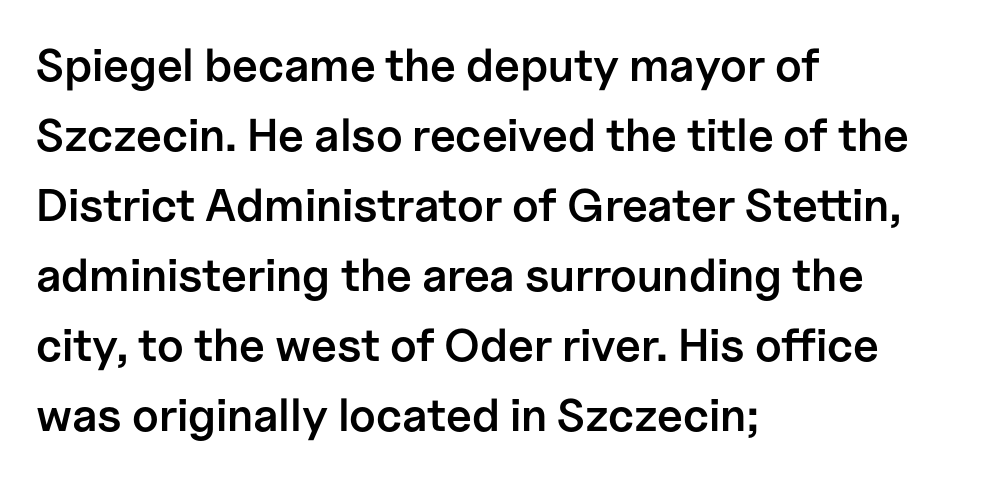
Q: Is the text bold? A: Semi-bold.
Q: Is the text italic (slanted)? A: No, it is upright.
Q: Is the typeface a serif or a sans-serif typeface? A: Sans-serif.
Q: Is the text underlined? A: No.
Q: How is the paragraph aligned? A: Left-aligned.
Q: Is the spacing between letters normal or unusually wide? A: Normal.
Q: Is the spacing between lines tight, normal or loose? A: Normal.
Q: Width (condensed, normal, or wide)? A: Normal.
Q: Stroke contrast? A: Low.
Q: x-height? A: Medium.
Q: Monospaced? A: No.
